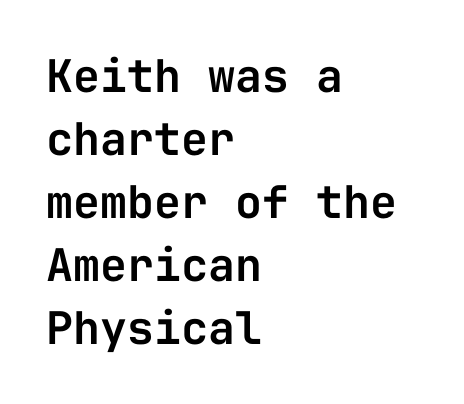
The image shows 45 px sans-serif type, upright, monospaced; set left-aligned, normal line spacing (1.4x), normal letter spacing, not underlined; low stroke contrast and a medium x-height.
